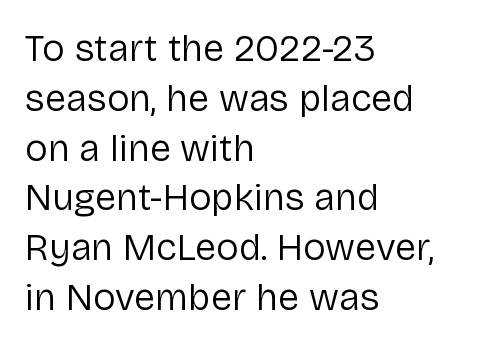
The image shows 38 px regular-weight sans-serif type, upright; set left-aligned, normal line spacing (1.31x), normal letter spacing, not underlined; low stroke contrast and a medium x-height.
